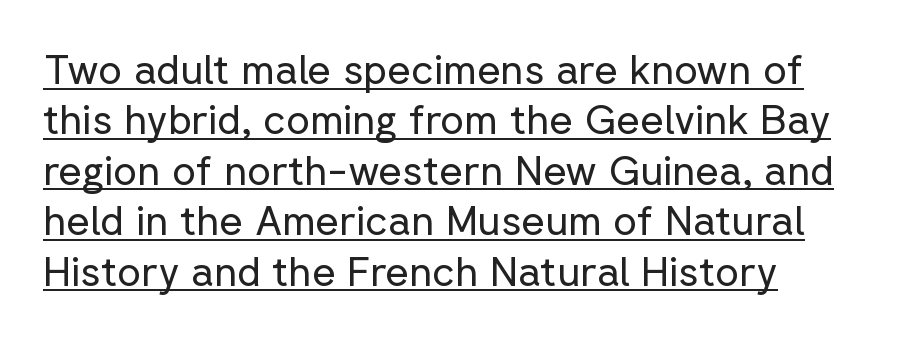
Between one letter and the next there's only the usual sliver of space. A typesetter would label this face a sans. The weight tops out at a normal text grade. The letters advance in unequal steps, a hallmark of proportional type.
